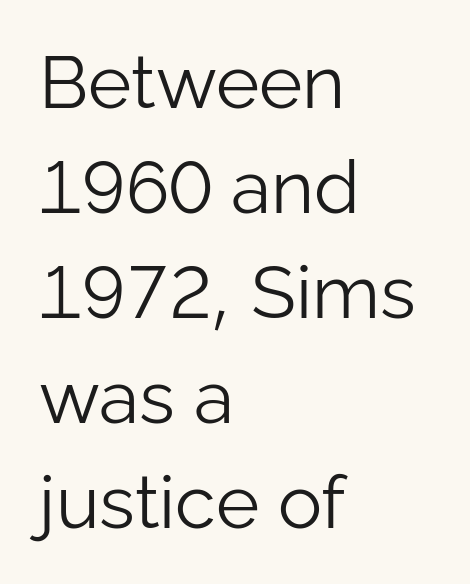
The space between consecutive lines is moderate. Does extra space separate the letters? No, they use regular spacing. You could not count columns in this text — the font is proportionally spaced. When letters stand straight like this, we call the style roman or upright. Is the block centered? No — it sits flush against the left margin.
